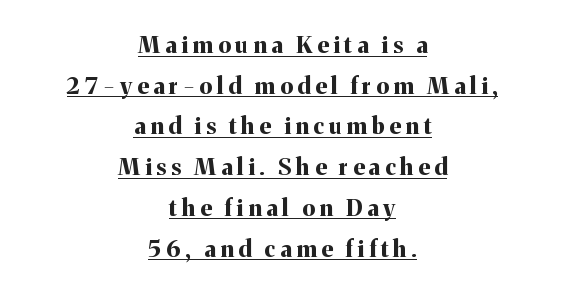
The image shows 23 px bold type, upright; set centered, line spacing 1.77x, unusually wide letter spacing (+0.21 em), underlined.
